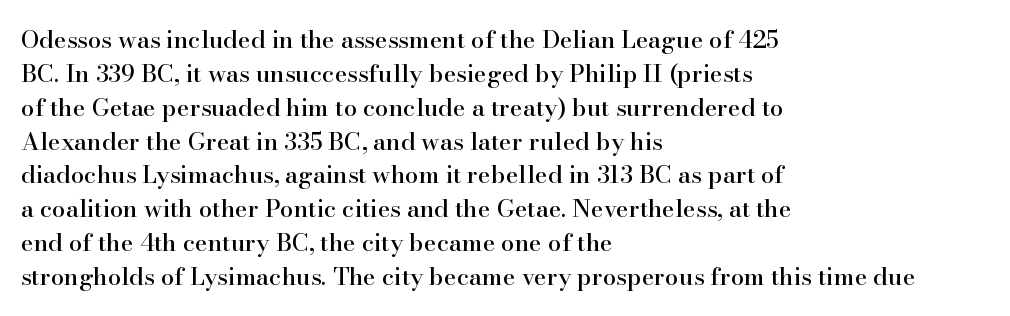
{"italic": "no", "underline": "no", "align": "left", "line_spacing": "normal", "line_spacing_ratio": 1.41, "letter_spacing": "normal", "letter_spacing_em": 0.0, "glyph_px": 24}
